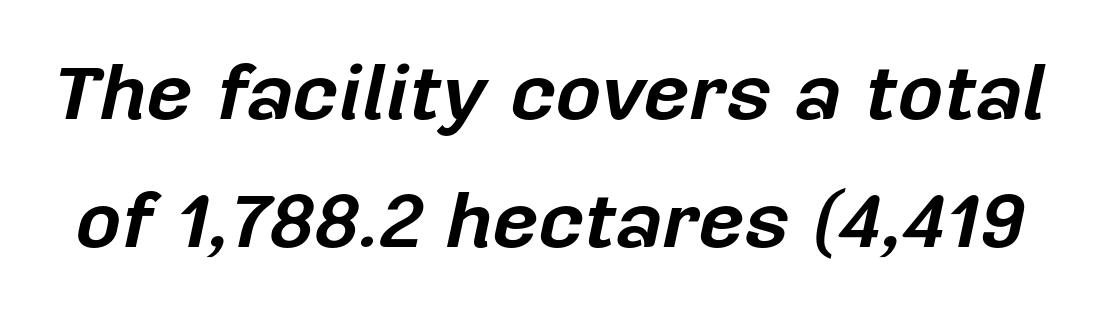
The face used here has the dense, thick strokes of a bold. The designer left line spacing at the default. Think of a printed novel: that variable character pitch is what you see here. Words float on clear page, feet unadorned. The text carries the slant typical of an italic or oblique font. Nothing unusual about the tracking: characters are spaced as the font intends.
